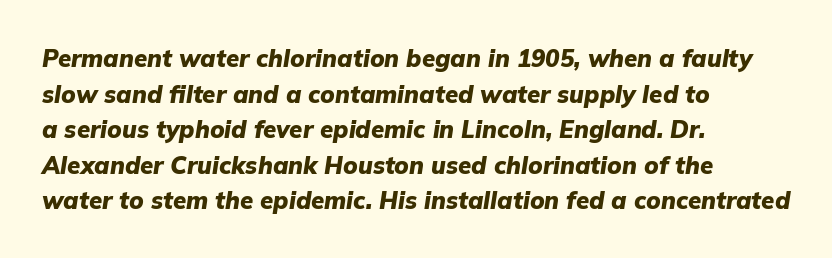
The image shows 24 px bold type, italic (leaning right); set left-aligned, normal line spacing (1.48x), normal letter spacing, not underlined.
